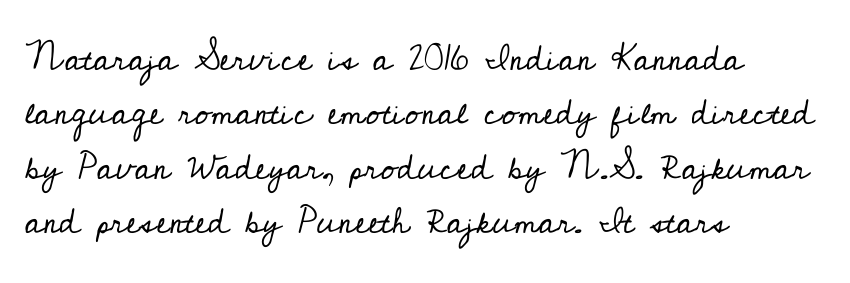
Q: Is the text bold? A: No.
Q: Is the text italic (slanted)? A: Yes.
Q: Is the typeface a serif or a sans-serif typeface? A: Serif.
Q: Is the text underlined? A: No.
Q: How is the paragraph aligned? A: Left-aligned.
Q: Is the spacing between letters normal or unusually wide? A: Normal.
Q: Is the spacing between lines tight, normal or loose? A: Normal.
Q: Width (condensed, normal, or wide)? A: Normal.
Q: Stroke contrast? A: Low.
Q: x-height? A: Small.
Q: Monospaced? A: No.
